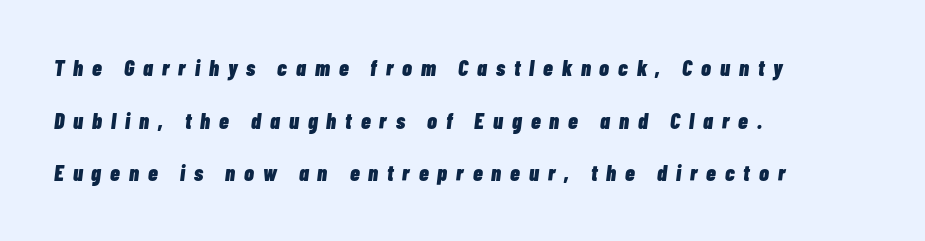
Q: Is the text bold? A: Yes.
Q: Is the text italic (slanted)? A: Yes, it leans right by about 7 degrees.
Q: Is the text underlined? A: No.
Q: How is the paragraph aligned? A: Left-aligned.
Q: Is the spacing between letters normal or unusually wide? A: Unusually wide.
Q: Is the spacing between lines tight, normal or loose? A: Loose.
